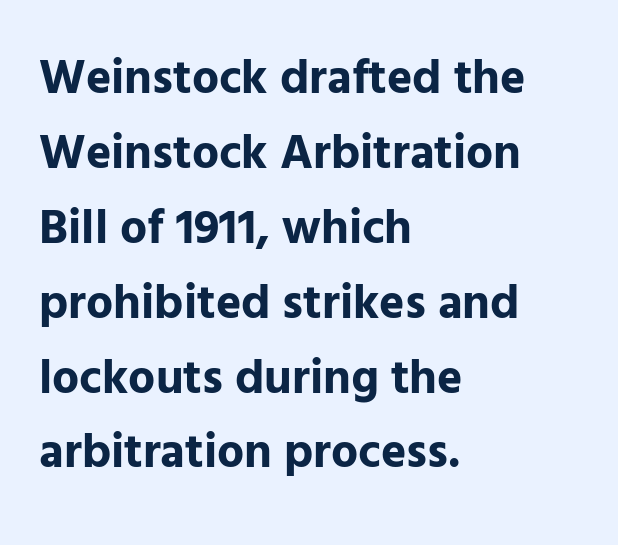
{"serif": "no", "italic": "no", "bold": "yes", "weight": "bold", "width": "normal", "stroke_contrast": "low", "x_height": "medium", "monospaced": "no", "underline": "no", "align": "left", "line_spacing": "normal", "line_spacing_ratio": 1.56, "letter_spacing": "normal", "letter_spacing_em": 0.0, "glyph_px": 48}
